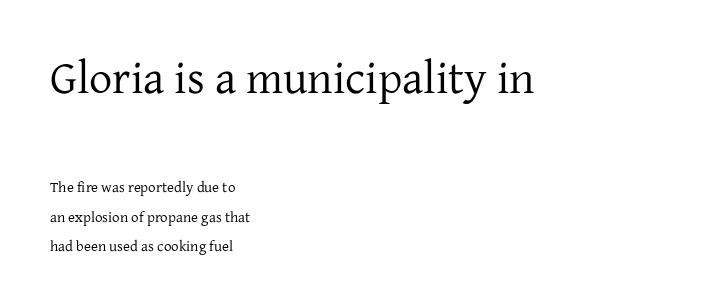
The image shows 46 px regular-weight serif type, upright; set left-aligned, loose line spacing (1.98x), normal letter spacing, not underlined; the first (top) block is 3.07x larger; low stroke contrast and a medium x-height.
